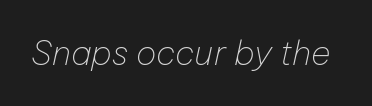
The image shows 34 px thin type, italic (leaning right); set normal letter spacing, not underlined; low stroke contrast and a medium x-height.
